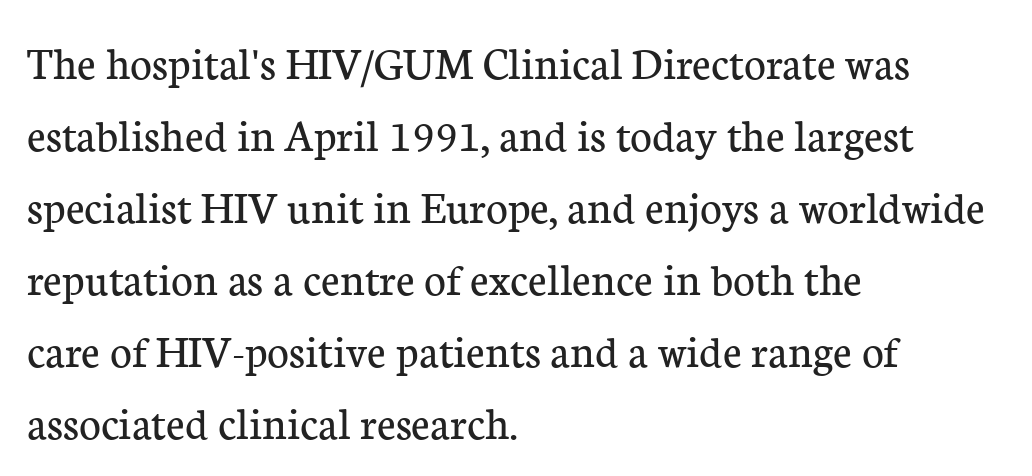
The image shows 47 px regular-weight serif type, upright; set left-aligned, normal line spacing (1.53x), normal letter spacing, not underlined; low stroke contrast and a medium x-height.
